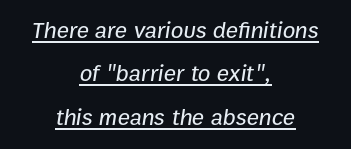
The image shows 23 px text type, italic (leaning right); set centered, line spacing 1.89x, normal letter spacing, underlined.
